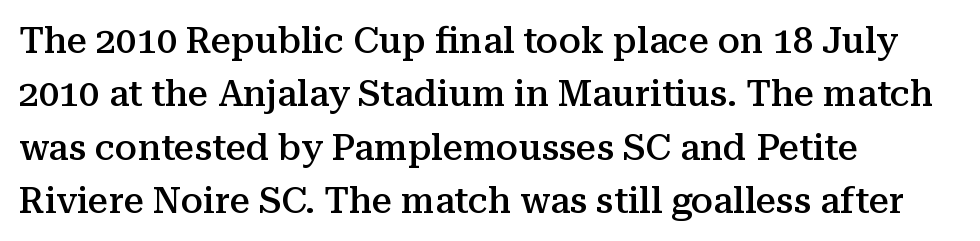
Q: Is the text bold? A: Semi-bold.
Q: Is the text italic (slanted)? A: No, it is upright.
Q: Is the typeface a serif or a sans-serif typeface? A: Serif.
Q: Is the text underlined? A: No.
Q: How is the paragraph aligned? A: Left-aligned.
Q: Is the spacing between letters normal or unusually wide? A: Normal.
Q: Is the spacing between lines tight, normal or loose? A: Normal.
Q: Width (condensed, normal, or wide)? A: Normal.
Q: Stroke contrast? A: Medium.
Q: x-height? A: Medium.
Q: Monospaced? A: No.
